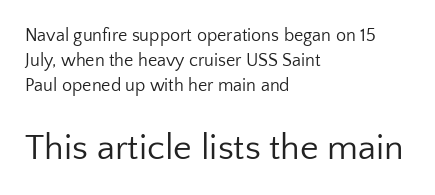
Q: Is the text bold? A: No.
Q: Is the text italic (slanted)? A: No, it is upright.
Q: Is the typeface a serif or a sans-serif typeface? A: Sans-serif.
Q: Is the text underlined? A: No.
Q: How is the paragraph aligned? A: Left-aligned.
Q: Is the spacing between letters normal or unusually wide? A: Normal.
Q: Is the spacing between lines tight, normal or loose? A: Normal.
Q: Which block of text is set in a larger size, the first (top) or the second (bottom)? A: The second (bottom) one.
Q: Width (condensed, normal, or wide)? A: Normal.
Q: Stroke contrast? A: Low.
Q: x-height? A: Medium.
Q: Monospaced? A: No.
